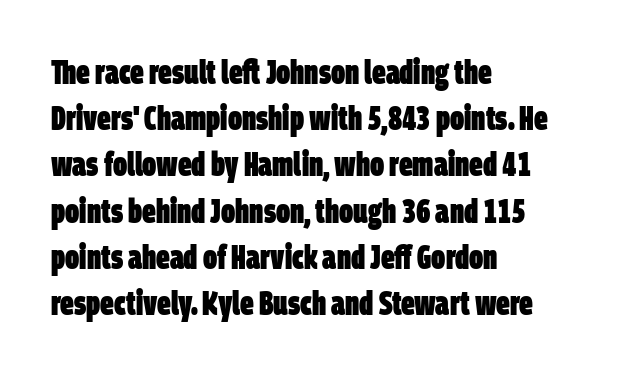
The block of text has a typical density, with ordinary space between rows. The horizontal fit of the characters is conventional and even. The letters advance in unequal steps, a hallmark of proportional type. Short and long lines alike share a common starting point at left. How heavy is the stroke? Heavy — this is a bold. Is this a sans? Yes — the strokes have no serifs.
